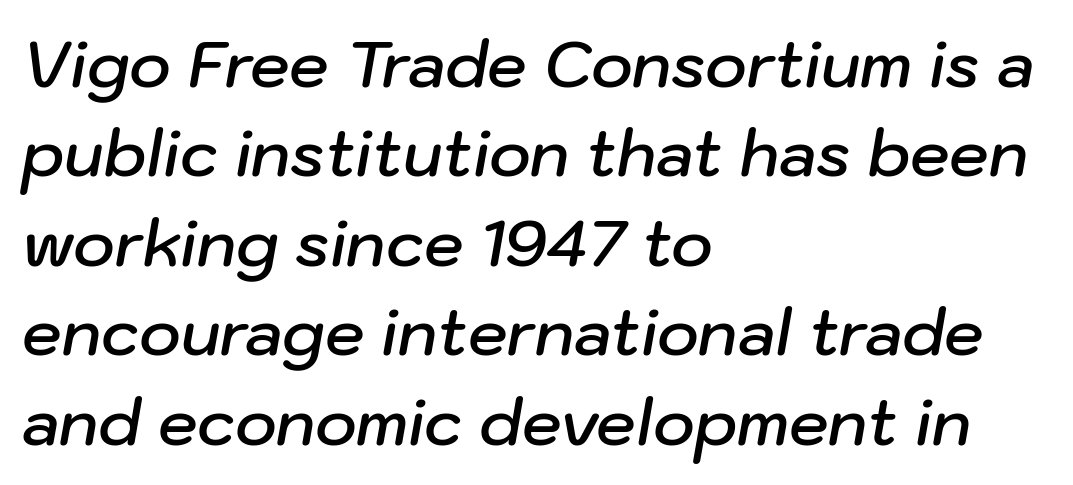
{"italic": "yes", "lean": "right", "slant_degrees": 10, "bold": "semi", "weight": "semibold", "width": "normal", "stroke_contrast": "low", "x_height": "medium", "monospaced": "no", "underline": "no", "align": "left", "line_spacing": "normal", "line_spacing_ratio": 1.42, "letter_spacing": "normal", "letter_spacing_em": 0.0, "glyph_px": 63}
